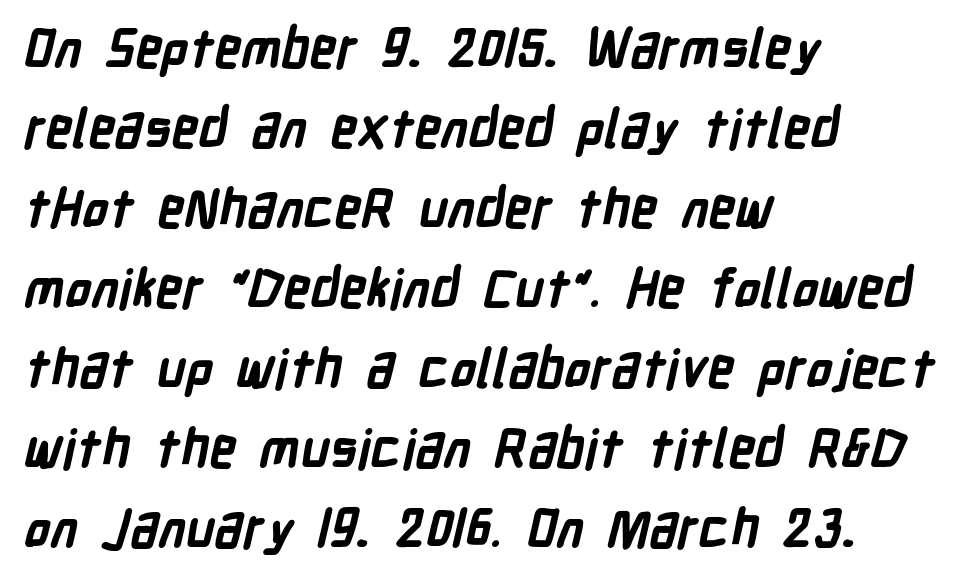
Q: Is the text bold? A: Yes.
Q: Is the typeface a serif or a sans-serif typeface? A: Sans-serif.
Q: Is the text underlined? A: No.
Q: How is the paragraph aligned? A: Left-aligned.
Q: Is the spacing between letters normal or unusually wide? A: Normal.
Q: Is the spacing between lines tight, normal or loose? A: Normal.
Q: Width (condensed, normal, or wide)? A: Condensed.
Q: Stroke contrast? A: Low.
Q: x-height? A: Medium.
Q: Monospaced? A: No.
